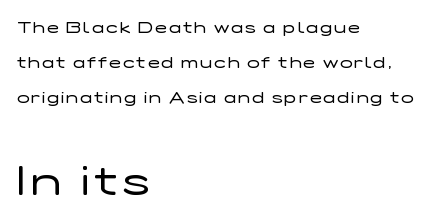
The image shows 41 px regular-weight, wide sans-serif type, upright; set left-aligned, loose line spacing (2.19x), not underlined; the second (bottom) block is 2.56x larger; low stroke contrast and a medium x-height.
